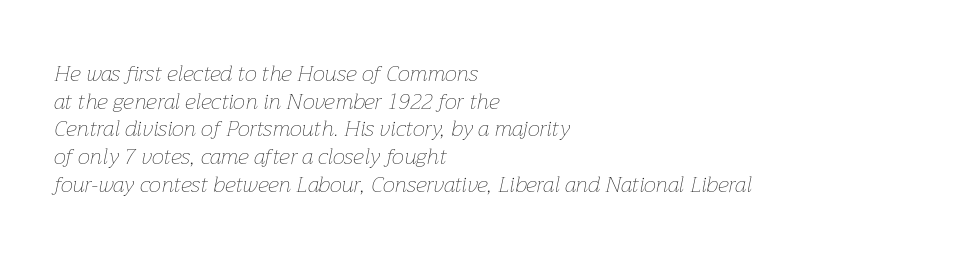
The image shows 22 px text type, italic (leaning right); set left-aligned, normal line spacing (1.26x), normal letter spacing, not underlined.
